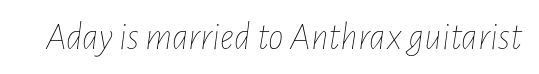
{"italic": "yes", "lean": "right", "slant_degrees": 7, "bold": "no", "weight": "thin", "width": "condensed", "stroke_contrast": "low", "x_height": "medium", "monospaced": "no", "underline": "no", "letter_spacing": "normal", "letter_spacing_em": 0.0, "glyph_px": 39}
